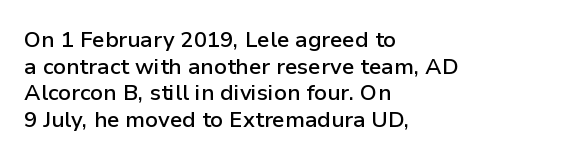
The image shows 22 px text type, upright; set left-aligned, line spacing 1.21x, normal letter spacing, not underlined.
